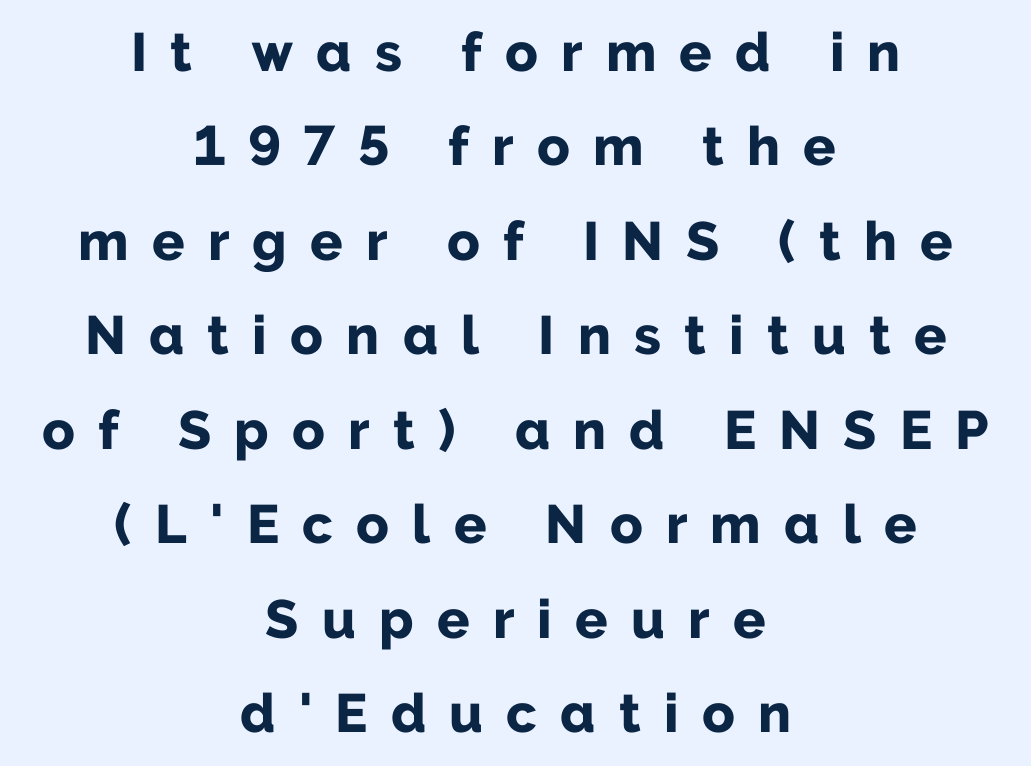
The image shows 54 px bold sans-serif type, upright; set centered, line spacing 1.75x, unusually wide letter spacing (+0.43 em), not underlined; low stroke contrast and a medium x-height.
